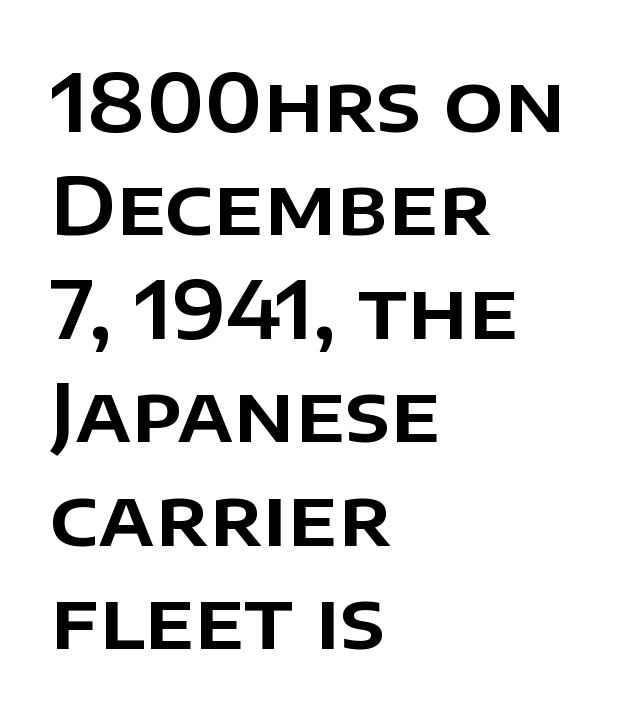
The string is rendered with underlining switched off. Layout note: lines flush left. The rendering uses natural spacing where letterforms have individual widths. Does the lettering tilt? It doesn't — this is upright.
